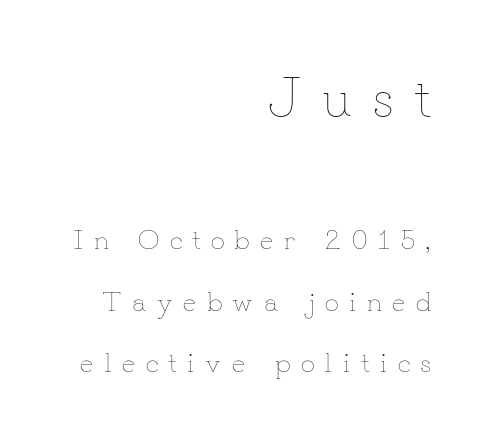
The image shows 55 px thin type, upright; set right-aligned, loose line spacing (2.19x), unusually wide letter spacing (+0.37 em), not underlined; the first (top) block is 1.96x larger; low stroke contrast and a small x-height.
